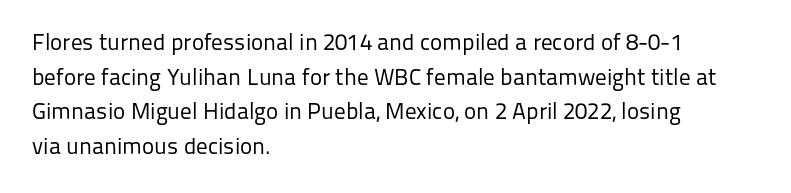
Q: Is the text bold? A: No.
Q: Is the text italic (slanted)? A: No, it is upright.
Q: Is the text underlined? A: No.
Q: How is the paragraph aligned? A: Left-aligned.
Q: Is the spacing between letters normal or unusually wide? A: Normal.
Q: Is the spacing between lines tight, normal or loose? A: Normal.
